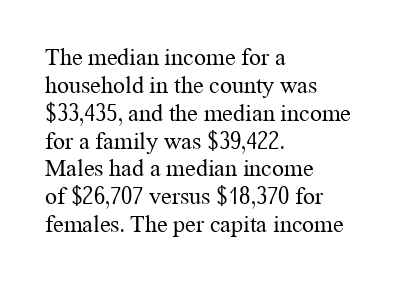
The specimen omits any rule beneath the text block's lines. Tall strokes in this sample are plumb rather than angled. In terms of letterspacing, this is plain default setting. Is this a heavy cut? Hardly; it is regular or lighter. The text block is weighted toward the left margin, trailing off unevenly rightward.
